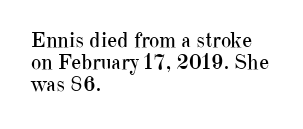
The typesetting does not lean heavy: it is not bold. Standard letterfit; no display-style spreading of the glyphs. Vertically, the passage feels compressed, each row crowding the next. In CSS terms this would be text-align: left. If you drew a line through each stem, it would be perfectly vertical.
